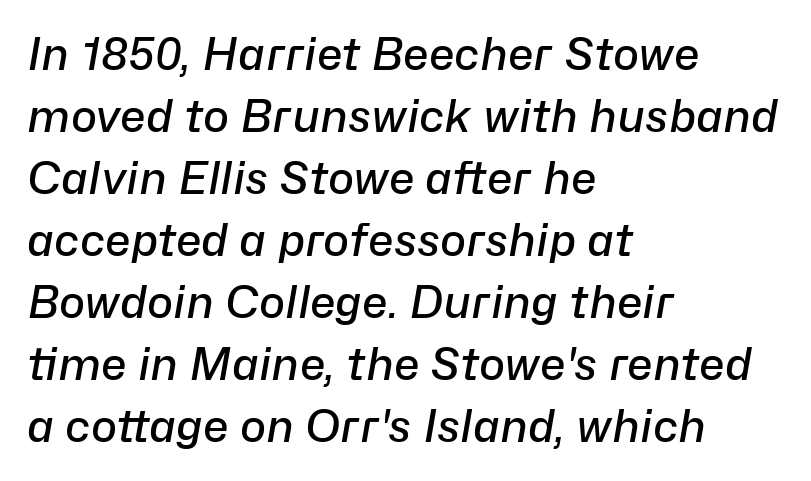
{"italic": "yes", "lean": "right", "slant_degrees": 10, "bold": "semi", "weight": "semibold", "width": "normal", "stroke_contrast": "low", "x_height": "medium", "monospaced": "no", "underline": "no", "align": "left", "line_spacing": "normal", "line_spacing_ratio": 1.41, "letter_spacing": "normal", "letter_spacing_em": 0.0, "glyph_px": 44}
